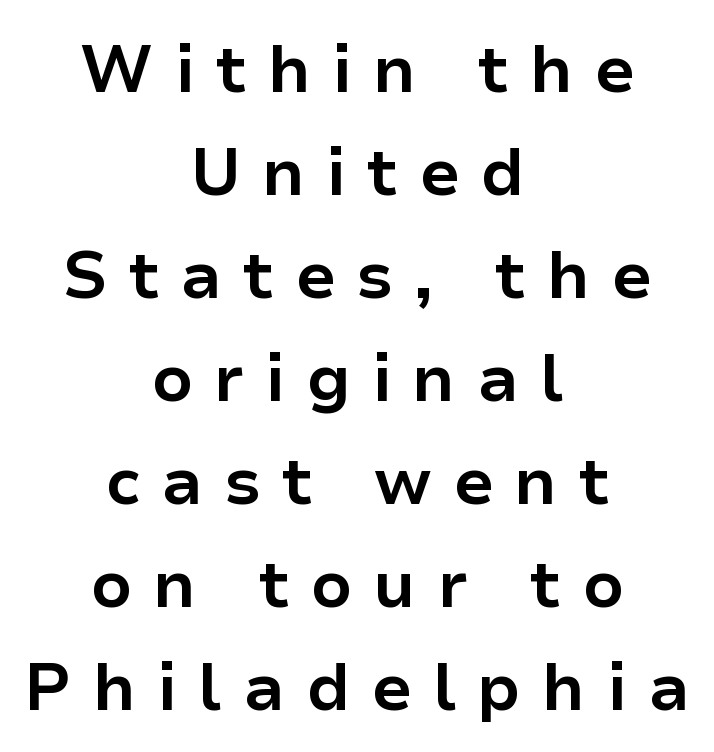
The image shows 66 px bold sans-serif type, upright; set centered, normal line spacing (1.56x), unusually wide letter spacing (+0.32 em), not underlined; low stroke contrast and a medium x-height.
